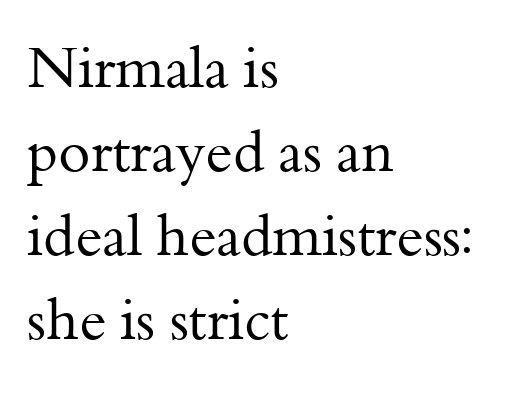
The image shows 58 px regular-weight serif type, upright; set left-aligned, normal line spacing (1.45x), normal letter spacing, not underlined; medium stroke contrast and a small x-height.
